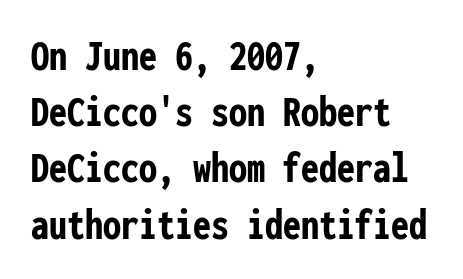
Q: Is the text bold? A: Yes.
Q: Is the text italic (slanted)? A: No, it is upright.
Q: Is the typeface a serif or a sans-serif typeface? A: Sans-serif.
Q: Is the text underlined? A: No.
Q: How is the paragraph aligned? A: Left-aligned.
Q: Is the spacing between letters normal or unusually wide? A: Normal.
Q: Is the spacing between lines tight, normal or loose? A: Normal.
Q: Width (condensed, normal, or wide)? A: Condensed.
Q: Stroke contrast? A: Low.
Q: x-height? A: Medium.
Q: Monospaced? A: Yes.
